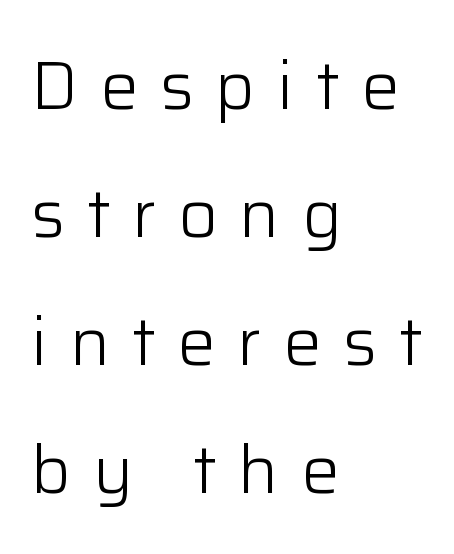
The image shows 68 px light sans-serif type, upright; set left-aligned, line spacing 1.88x, unusually wide letter spacing (+0.32 em), not underlined; low stroke contrast and a medium x-height.
